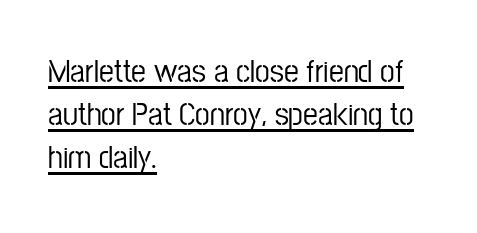
These lines were composed using upright roman letters. Compared with typical body copy, the letter spacing here is the same. The face used here is proportionally spaced, like ordinary book or web type. A classic flush-left, rag-right setting is used for this passage.
